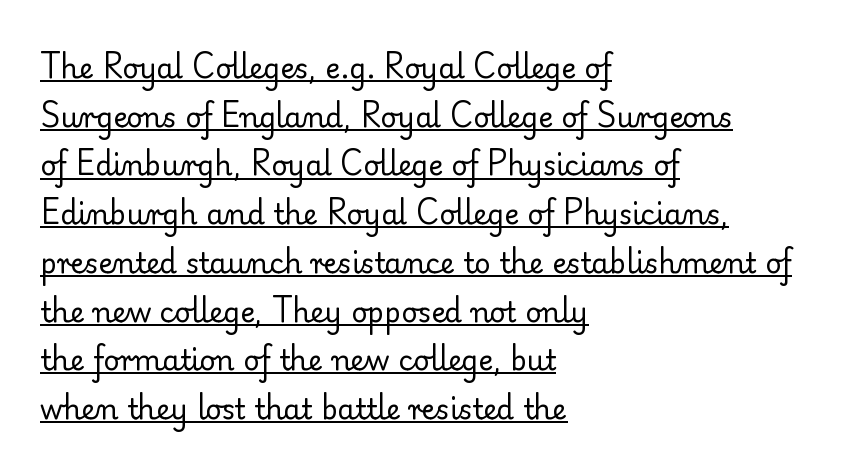
The image shows 28 px regular-weight serif type, upright; set left-aligned, line spacing 1.74x, normal letter spacing, underlined; low stroke contrast and a small x-height.
